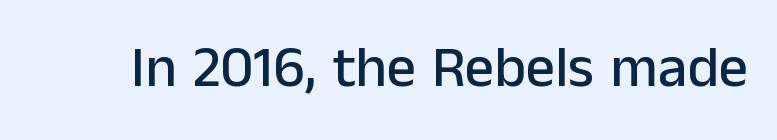
The image shows 58 px sans-serif type, upright; set normal letter spacing, not underlined; low stroke contrast and a medium x-height.
